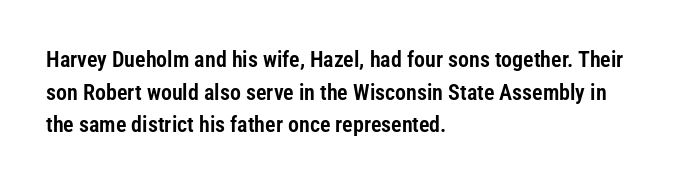
The string is rendered with underlining switched off. Successive baselines arrive at the customary interval. The paragraph shown leans on its left margin. Do the letters lean? They stand straight. The passage shown has conventional tracking throughout.
